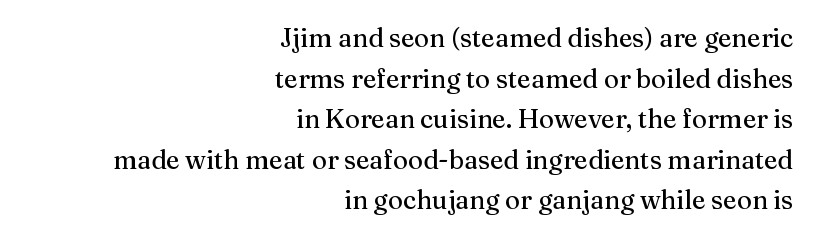
{"italic": "no", "bold": "no", "underline": "no", "align": "right", "line_spacing": "normal", "line_spacing_ratio": 1.56, "letter_spacing": "normal", "letter_spacing_em": 0.0, "glyph_px": 26}
